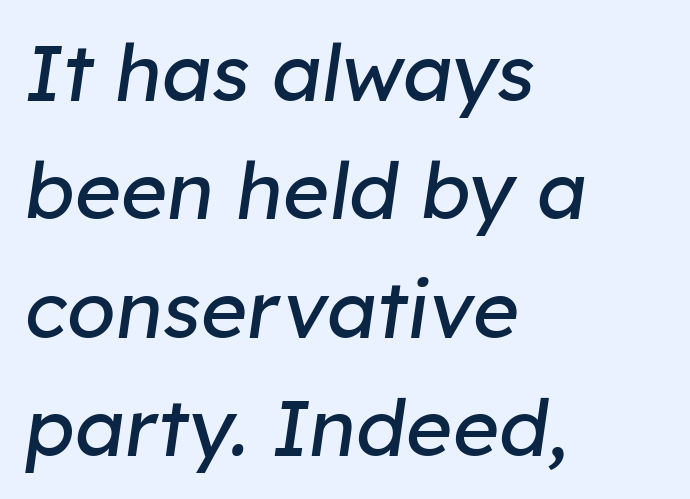
The image shows 79 px regular-weight type, italic (leaning right); set left-aligned, normal line spacing (1.5x), normal letter spacing, not underlined; low stroke contrast and a medium x-height.
